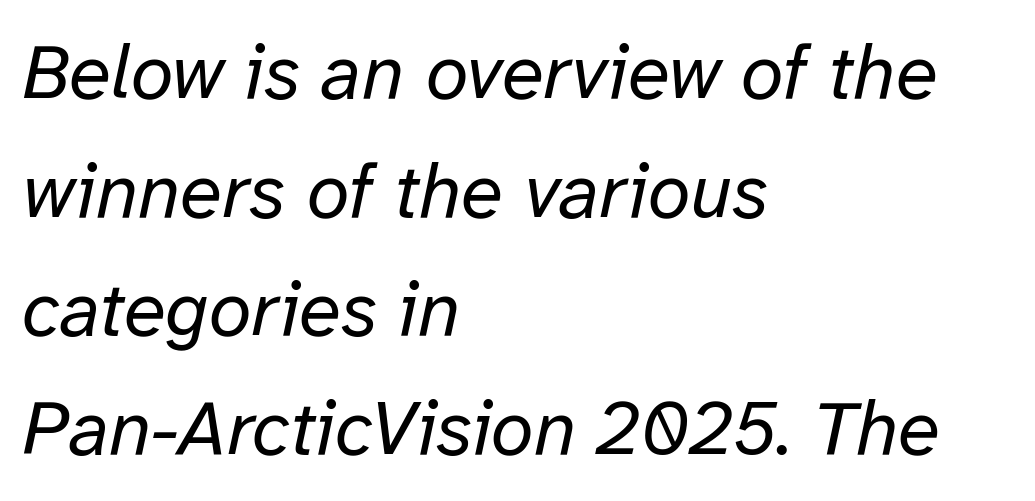
Q: Is the text bold? A: No.
Q: Is the text italic (slanted)? A: Yes, it leans right by about 12 degrees.
Q: Is the text underlined? A: No.
Q: How is the paragraph aligned? A: Left-aligned.
Q: Is the spacing between letters normal or unusually wide? A: Normal.
Q: Is the spacing between lines tight, normal or loose? A: Normal.
Q: Width (condensed, normal, or wide)? A: Normal.
Q: Stroke contrast? A: Low.
Q: x-height? A: Medium.
Q: Monospaced? A: No.
